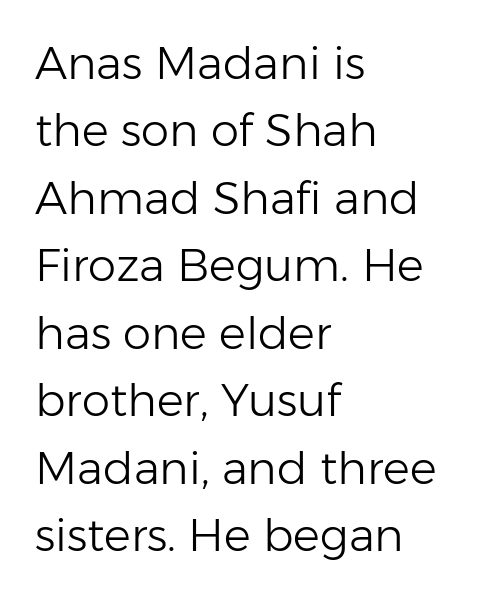
{"serif": "no", "italic": "no", "bold": "no", "weight": "light", "width": "normal", "stroke_contrast": "low", "x_height": "medium", "monospaced": "no", "underline": "no", "align": "left", "line_spacing": "normal", "line_spacing_ratio": 1.5, "letter_spacing": "normal", "letter_spacing_em": 0.0, "glyph_px": 45}
